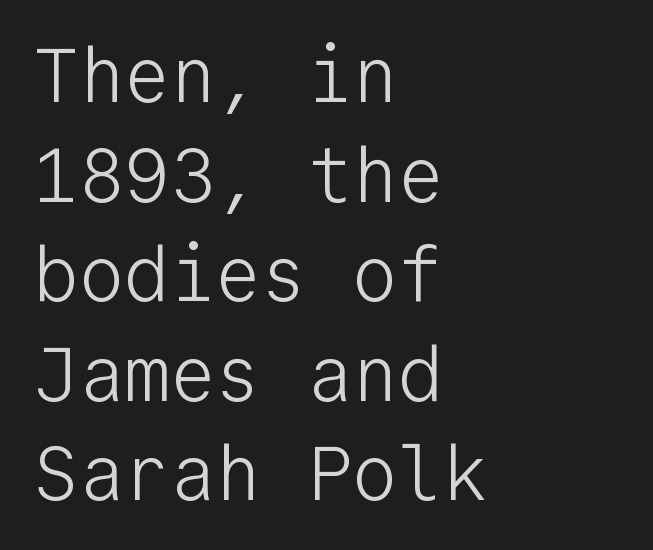
Reading down the block, your eye returns to a fixed left position each line. Classification — sans serif. Clear beneath every line of the passage. A typesetter would call this leading conventional body-copy spacing. This is not heavy type; no bold has been used. Is this a fixed-width face? Yes — each glyph sits in an identical cell.
